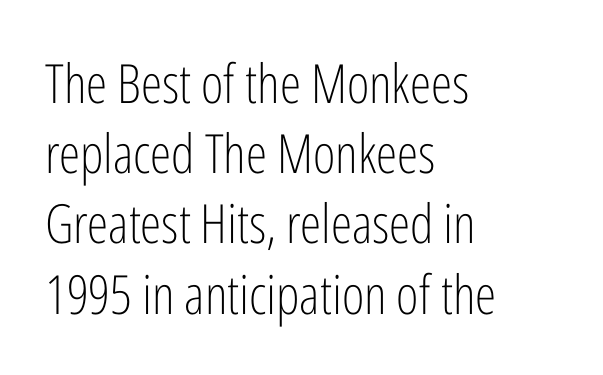
You could not count columns in this text — the font is proportionally spaced. No italicization has been applied; the sample stays upright. Each word holds together tightly as a unit, with standard inter-letter gaps. This rendering employs a face without finishing strokes, i.e., a sans-serif. The font sits on the lighter half of the weight spectrum, regular included. This block has exactly the height ordinary leading produces.
